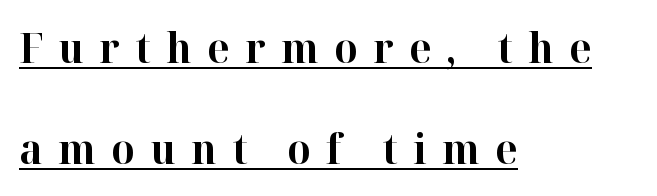
{"serif": "yes", "italic": "no", "bold": "yes", "weight": "bold", "width": "normal", "stroke_contrast": "high", "x_height": "medium", "monospaced": "no", "underline": "yes", "align": "left", "line_spacing": "loose", "line_spacing_ratio": 2.46, "letter_spacing": "wide", "letter_spacing_em": 0.38, "glyph_px": 41}
